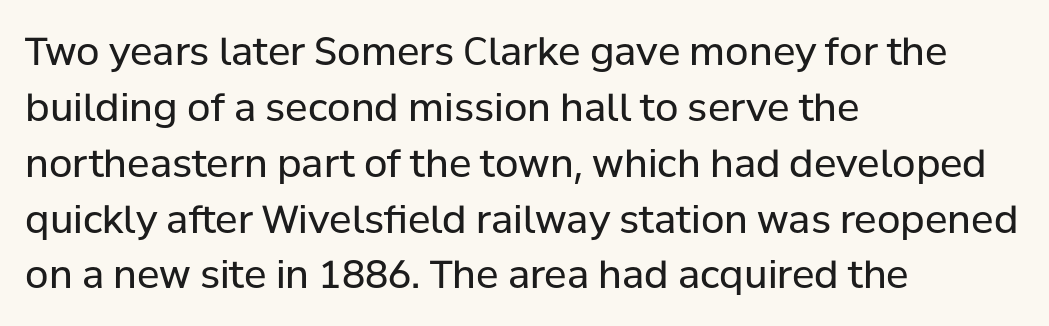
Do the characters align in a grid? No, the font is proportional. The string is rendered with underlining switched off. Serifs: no, the terminals of the letterforms are clean. Glyph-to-glyph distance matches everyday printed text. Interline gaps are of average width in this sample.
